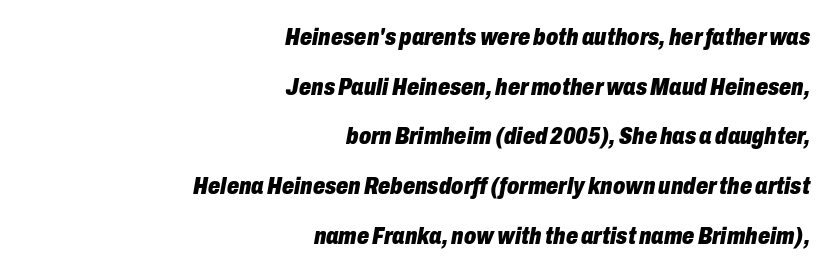
Type without underlining. Right-aligned paragraph, ragged on the left. The horizontal fit of the characters is conventional and even. In terms of posture, this sample is oblique.
